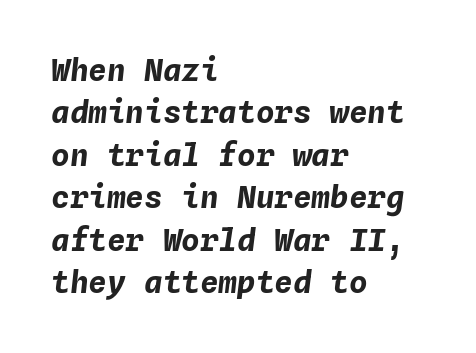
{"italic": "yes", "lean": "right", "slant_degrees": 4, "bold": "yes", "weight": "bold", "width": "normal", "stroke_contrast": "low", "x_height": "medium", "monospaced": "yes", "underline": "no", "align": "left", "line_spacing": "normal", "line_spacing_ratio": 1.37, "letter_spacing": "normal", "letter_spacing_em": 0.0, "glyph_px": 31}
